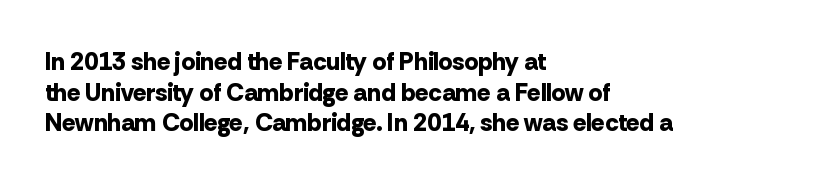
In CSS terms this would be text-align: left. Anything drawn beneath the words? Only blank space. Posture: upright roman. As a designer I'd log this as weight 700, bold.
